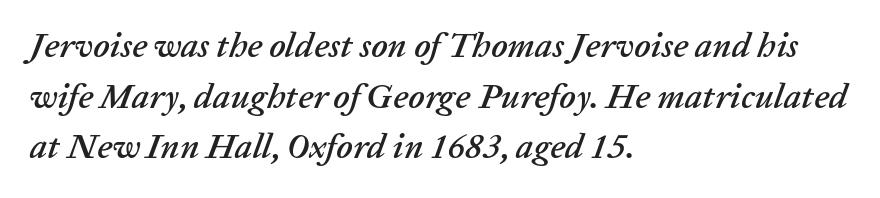
The image shows 35 px text type, italic (leaning right); set left-aligned, normal line spacing (1.45x), normal letter spacing, not underlined; low stroke contrast and a medium x-height.
